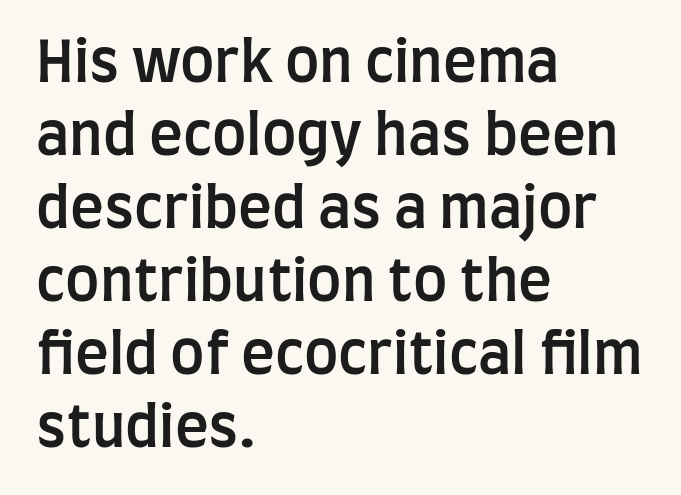
What weight is shown? A semibold, between regular and bold. Proportional: the letters do not fall into vertical columns. Where is the straight margin? On the left. What kind of face is this? One without serifs — a sans.
